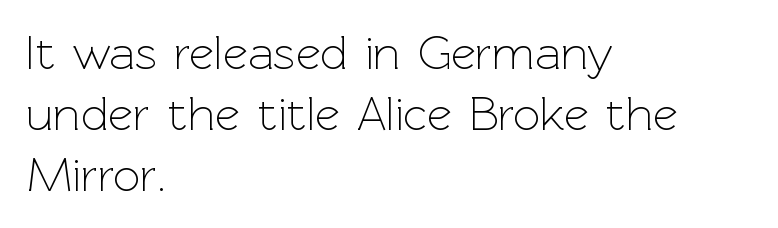
{"serif": "no", "italic": "no", "bold": "no", "weight": "light", "width": "normal", "x_height": "medium", "monospaced": "no", "underline": "no", "align": "left", "line_spacing": "normal", "line_spacing_ratio": 1.27, "letter_spacing": "normal", "letter_spacing_em": 0.0, "glyph_px": 48}
